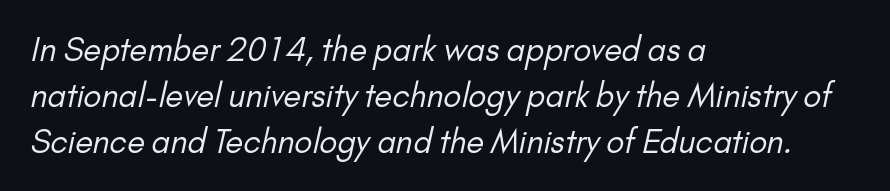
Is there much room between lines? A standard amount, neither cramped nor airy. Classification — sans serif. In CSS terms this would be text-align: left. Characters follow at the spacing the type designer built in.
